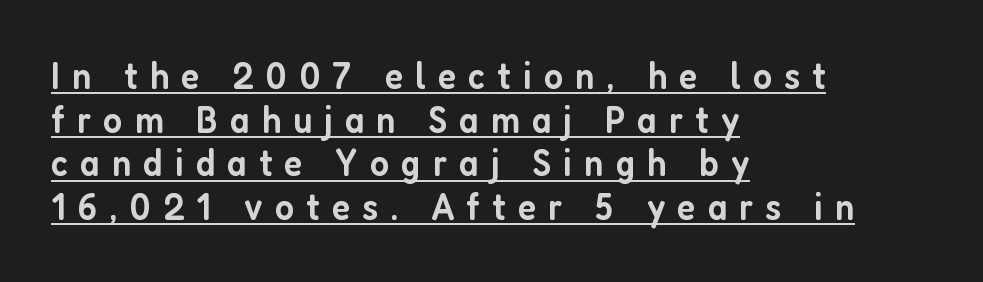
Leading: reduced. The lines are quadded left. Classification — sans serif. Observe the wide spacing: letters keep a clear distance from each other. In designer terms, the underline attribute is active on this setting.
